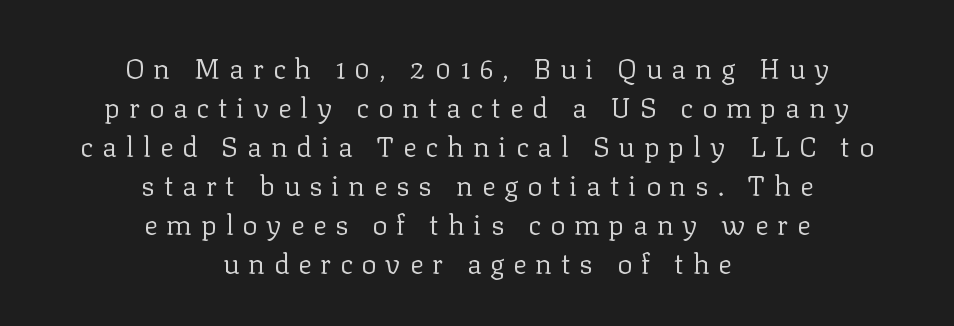
The image shows 28 px regular-weight serif type, upright; set centered, normal line spacing (1.39x), unusually wide letter spacing (+0.32 em), not underlined; low stroke contrast and a medium x-height.
